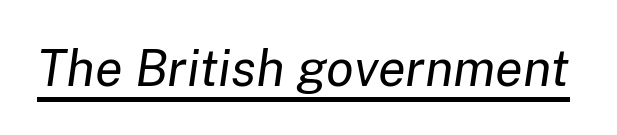
Compared with a typical body face, this is equally light or lighter still. Tall strokes in this sample are angled rather than plumb. This rendering features underlined lettering. Letter spacing: default. These lines are rendered in a variable-pitch font.
